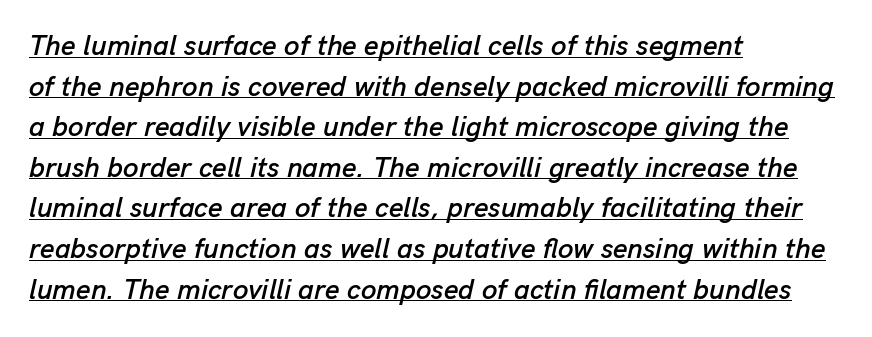
The specimen reads as italic at a glance. Notice how the passage keeps a crisp vertical edge on the left only. A baseline rule has been typeset under these characters. Standard letterfit; no display-style spreading of the glyphs. Looks like regular typesetting: each glyph gets only the width it needs.
